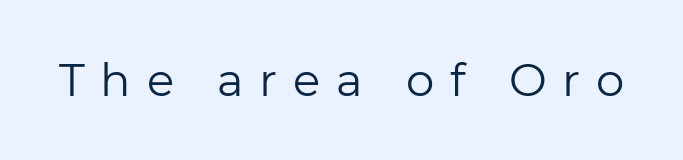
{"serif": "no", "italic": "no", "bold": "no", "weight": "regular", "width": "normal", "stroke_contrast": "low", "x_height": "medium", "monospaced": "no", "underline": "no", "letter_spacing": "wide", "letter_spacing_em": 0.35, "glyph_px": 45}
